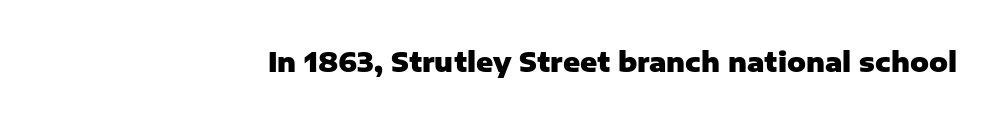
Only glyphs here, with clear space below each row. Rendered with straight, roman letterforms. The glyphs have the mass of a bold cut. Observe the ordinary spacing: letters are neighbours, not strangers.
